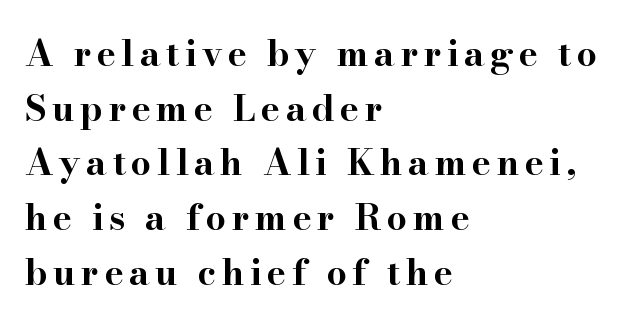
The image shows 36 px bold, wide serif type, upright; set left-aligned, normal line spacing (1.52x), not underlined; high stroke contrast and a small x-height.
